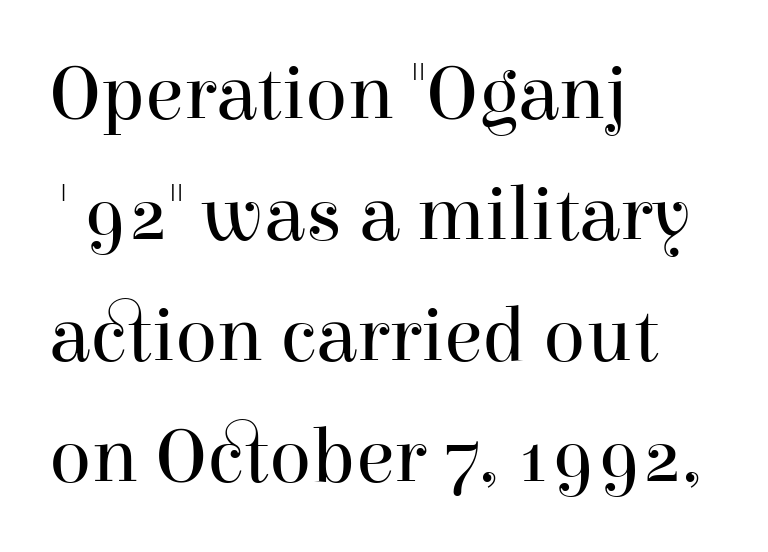
The rendering anchors every line to the left-hand side. Observe the serifs anchoring each vertical stroke in this sample. Nothing unusual about the tracking: characters are spaced as the font intends. You could not count columns in this text — the font is proportionally spaced.
